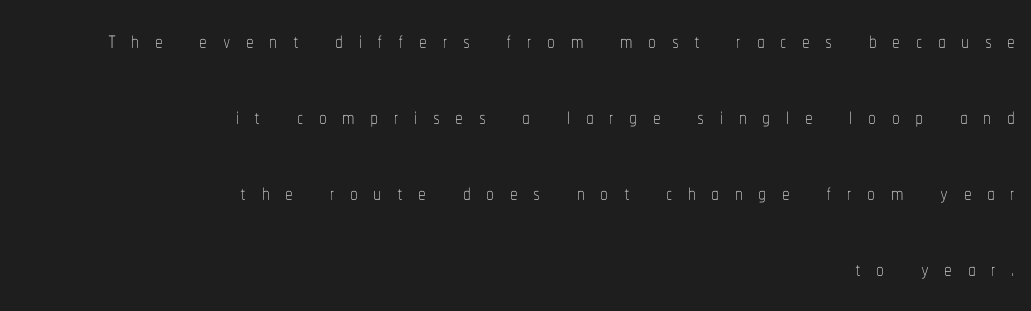
The image shows 31 px thin, condensed type, upright; set right-aligned, loose line spacing (2.45x), unusually wide letter spacing (+0.5 em), not underlined; low stroke contrast and a medium x-height.
